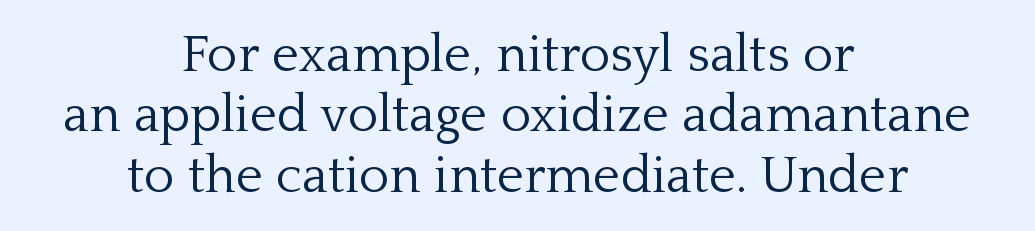
Q: Is the text bold? A: No.
Q: Is the text italic (slanted)? A: No, it is upright.
Q: Is the typeface a serif or a sans-serif typeface? A: Serif.
Q: Is the text underlined? A: No.
Q: How is the paragraph aligned? A: Centered.
Q: Is the spacing between letters normal or unusually wide? A: Normal.
Q: Width (condensed, normal, or wide)? A: Normal.
Q: Stroke contrast? A: Low.
Q: x-height? A: Medium.
Q: Monospaced? A: No.
